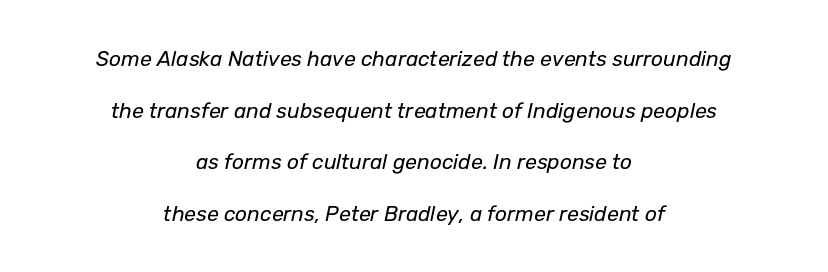
The image shows 21 px text type, italic (leaning right); set centered, loose line spacing (2.46x), normal letter spacing, not underlined.
